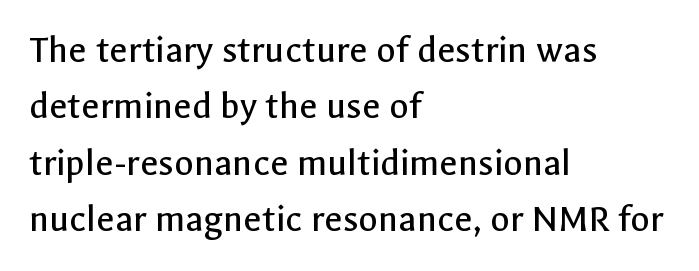
The image shows 40 px regular-weight sans-serif type, upright; set left-aligned, normal line spacing (1.41x), normal letter spacing, not underlined; a medium x-height.
